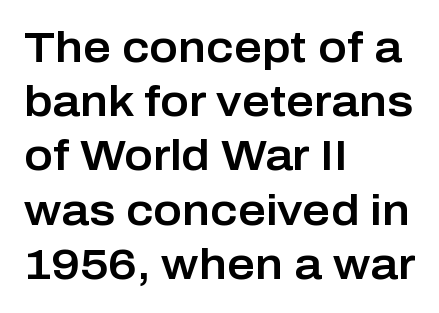
{"serif": "no", "italic": "no", "width": "normal", "stroke_contrast": "low", "x_height": "medium", "monospaced": "no", "underline": "no", "align": "left", "line_spacing": "normal", "line_spacing_ratio": 1.26, "letter_spacing": "normal", "letter_spacing_em": 0.0, "glyph_px": 43}
